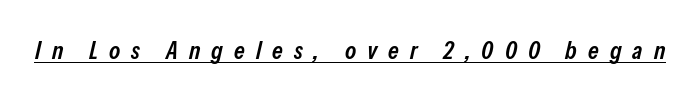
What decoration does the sample have? An underline. A bit beefed up — I'd call it semibold rather than bold. The rendering applies a slant to the glyphs. Between one letter and the next there's a generous, obvious gap.
